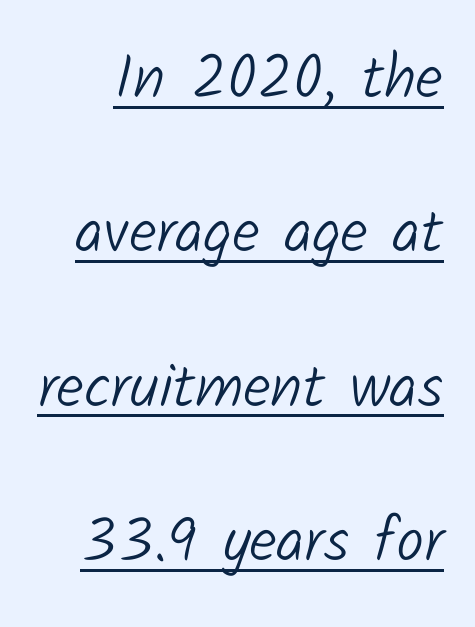
The image shows 62 px light sans-serif type; set loose line spacing (2.49x), normal letter spacing, underlined; low stroke contrast and a medium x-height.
